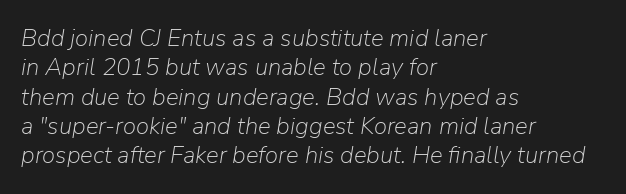
{"italic": "yes", "lean": "right", "slant_degrees": 9, "bold": "no", "underline": "no", "align": "left", "line_spacing_ratio": 1.22, "letter_spacing": "normal", "letter_spacing_em": 0.0, "glyph_px": 24}
